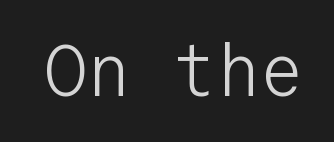
The baseline area is clear. Here the designer chose a console-style face with uniform glyph widths. This sample uses an upright cut, with every glyph sitting square on the baseline. Compared with a typical body face, this is equally light or lighter still. Stroke terminals: plain, sans-serif.
